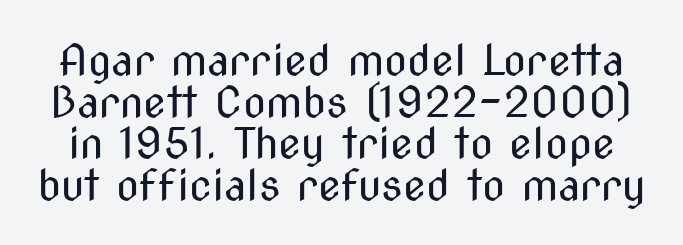
Q: Is the text bold? A: No.
Q: Is the text italic (slanted)? A: No, it is upright.
Q: Is the typeface a serif or a sans-serif typeface? A: Sans-serif.
Q: Is the text underlined? A: No.
Q: Is the spacing between letters normal or unusually wide? A: Normal.
Q: Is the spacing between lines tight, normal or loose? A: Tight.
Q: Width (condensed, normal, or wide)? A: Condensed.
Q: Stroke contrast? A: Medium.
Q: x-height? A: Medium.
Q: Monospaced? A: No.
